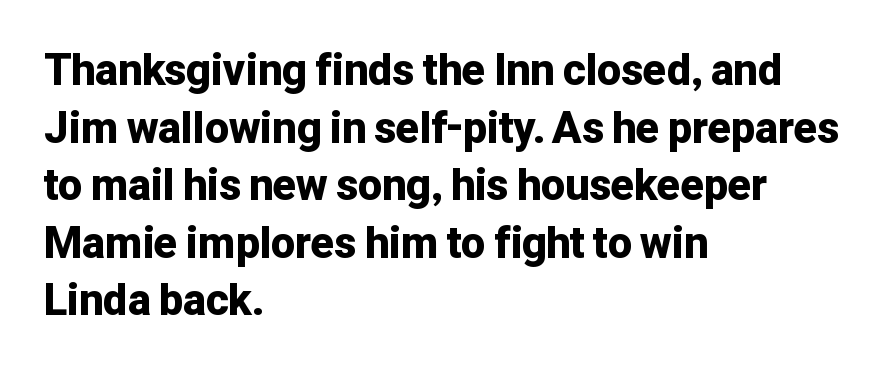
The image shows 43 px bold sans-serif type, upright; set left-aligned, normal line spacing (1.34x), normal letter spacing, not underlined; low stroke contrast and a medium x-height.
